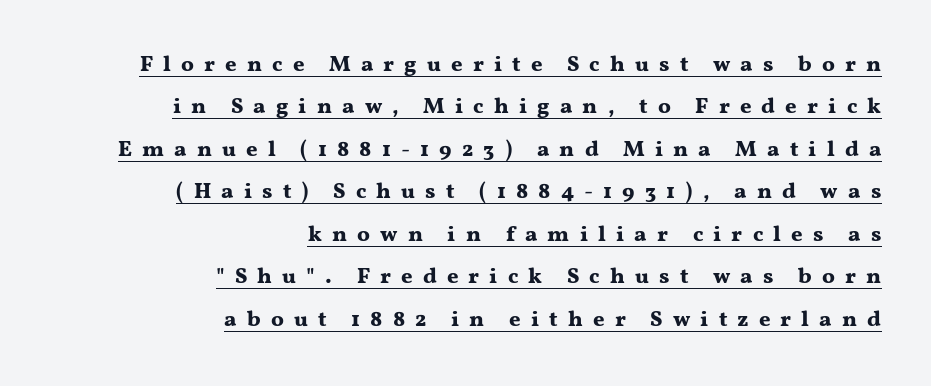
Q: Is the text bold? A: Yes.
Q: Is the text italic (slanted)? A: No, it is upright.
Q: Is the text underlined? A: Yes.
Q: How is the paragraph aligned? A: Right-aligned.
Q: Is the spacing between letters normal or unusually wide? A: Unusually wide.
Q: Is the spacing between lines tight, normal or loose? A: Loose.
